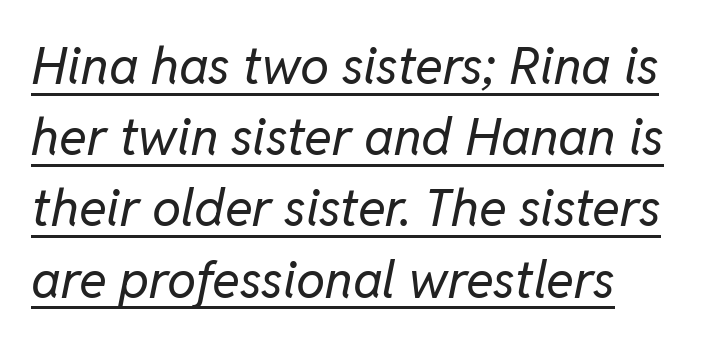
Q: Is the text bold? A: No.
Q: Is the text italic (slanted)? A: Yes, it leans right by about 11 degrees.
Q: Is the text underlined? A: Yes.
Q: Is the spacing between letters normal or unusually wide? A: Normal.
Q: Is the spacing between lines tight, normal or loose? A: Normal.
Q: Width (condensed, normal, or wide)? A: Normal.
Q: Stroke contrast? A: Low.
Q: x-height? A: Medium.
Q: Monospaced? A: No.
